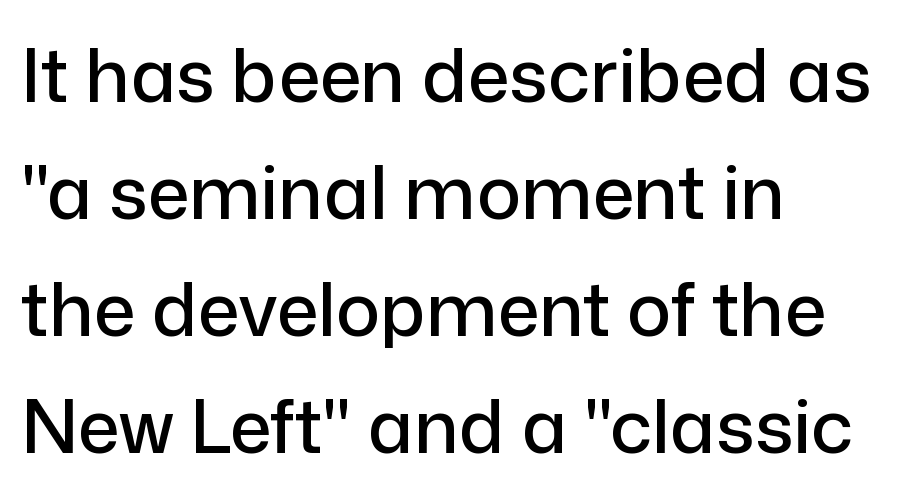
Rule under the text: the space is simply empty. Stroke terminals: plain, sans-serif. Reading down the column, the eye jumps a familiar distance to each next line. How are the letters spaced? Ordinarily, with no added tracking. A classic flush-left, rag-right setting is used for this passage.
